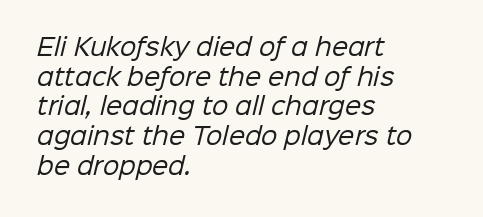
Letters have the restrained weight of plain body copy at most. Characters follow at the spacing the type designer built in. Regarding leading, the lines here are spaced in the standard way. Just letters on the line, the space beneath them empty.
